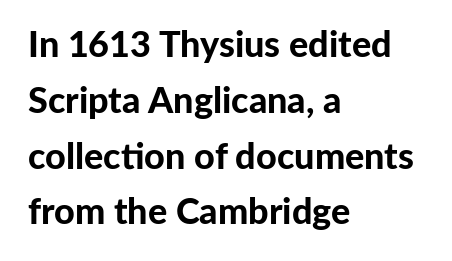
Q: Is the text bold? A: Yes.
Q: Is the text italic (slanted)? A: No, it is upright.
Q: Is the typeface a serif or a sans-serif typeface? A: Sans-serif.
Q: Is the text underlined? A: No.
Q: How is the paragraph aligned? A: Left-aligned.
Q: Is the spacing between letters normal or unusually wide? A: Normal.
Q: Is the spacing between lines tight, normal or loose? A: Normal.
Q: Width (condensed, normal, or wide)? A: Normal.
Q: Stroke contrast? A: Low.
Q: x-height? A: Medium.
Q: Monospaced? A: No.
